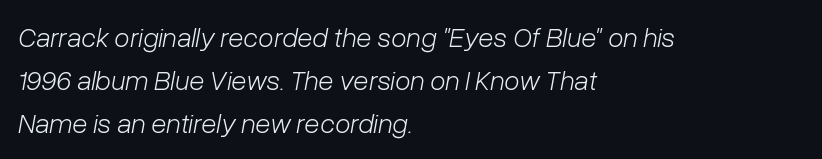
{"italic": "yes", "lean": "right", "slant_degrees": 10, "bold": "no", "weight": "light", "width": "normal", "stroke_contrast": "low", "x_height": "medium", "monospaced": "no", "underline": "no", "align": "left", "line_spacing": "normal", "line_spacing_ratio": 1.54, "letter_spacing": "normal", "letter_spacing_em": 0.0, "glyph_px": 28}
